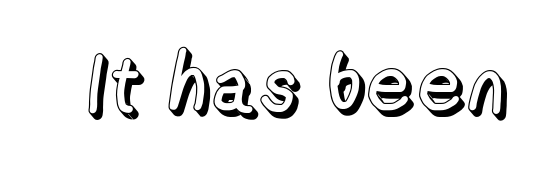
Q: Is the text italic (slanted)? A: Yes.
Q: Is the text underlined? A: No.
Q: Is the spacing between letters normal or unusually wide? A: Normal.
Q: Width (condensed, normal, or wide)? A: Normal.
Q: x-height? A: Medium.
Q: Monospaced? A: No.
